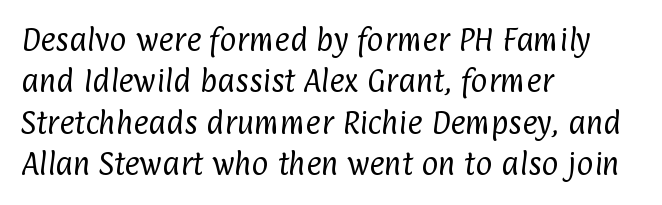
Q: Is the text bold? A: No.
Q: Is the text underlined? A: No.
Q: How is the paragraph aligned? A: Left-aligned.
Q: Is the spacing between letters normal or unusually wide? A: Normal.
Q: Is the spacing between lines tight, normal or loose? A: Normal.
